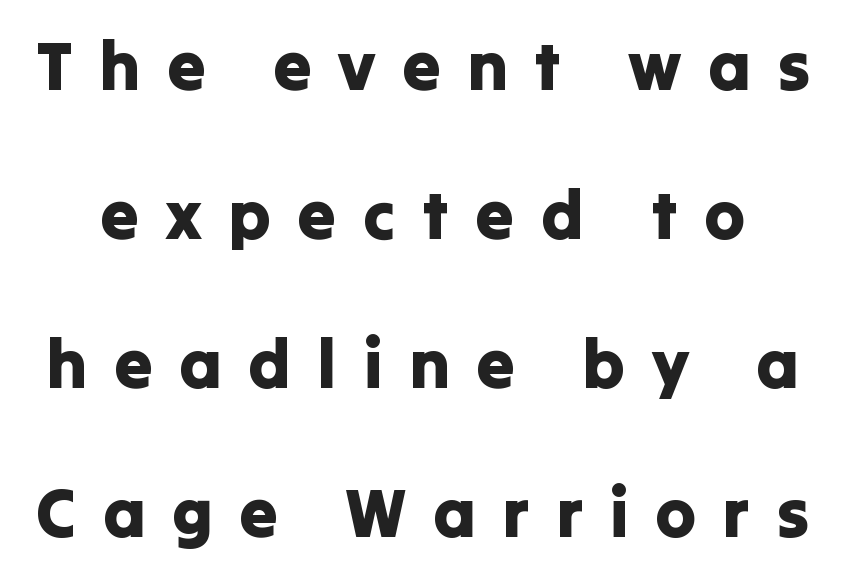
{"serif": "no", "italic": "no", "width": "normal", "stroke_contrast": "low", "x_height": "medium", "monospaced": "no", "underline": "no", "line_spacing": "loose", "line_spacing_ratio": 2.16, "letter_spacing": "wide", "letter_spacing_em": 0.38, "glyph_px": 69}
